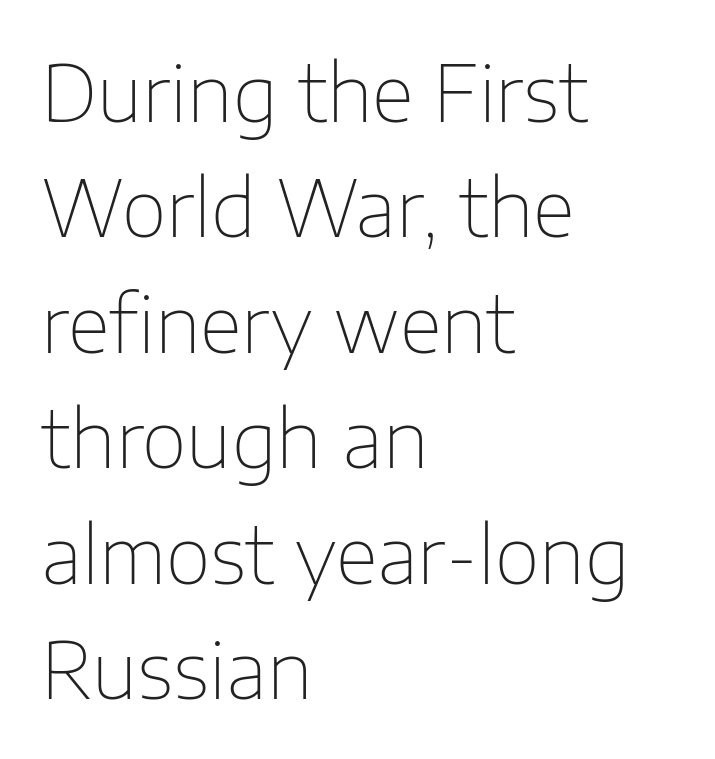
{"serif": "no", "italic": "no", "bold": "no", "weight": "thin", "width": "normal", "stroke_contrast": "low", "x_height": "medium", "monospaced": "no", "underline": "no", "align": "left", "line_spacing": "normal", "line_spacing_ratio": 1.48, "letter_spacing": "normal", "letter_spacing_em": 0.0, "glyph_px": 78}
